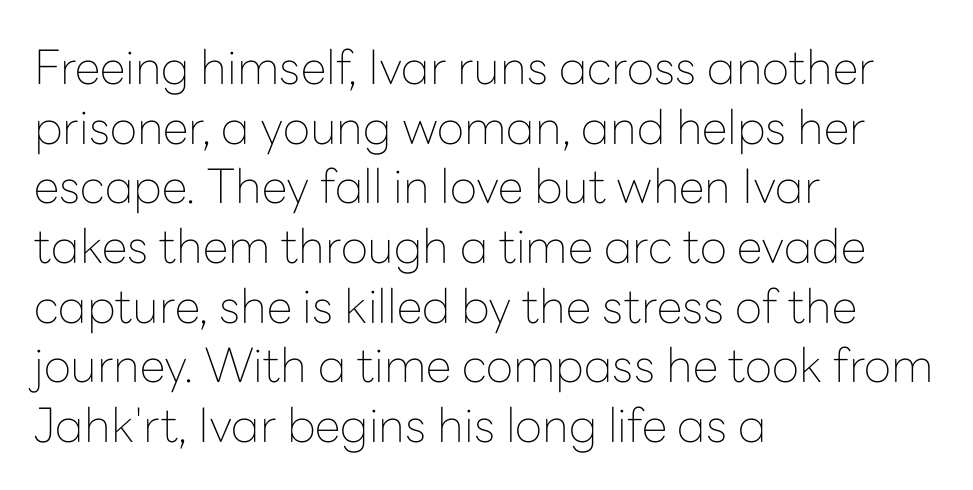
A normal amount of white space separates one row of letters from the next. Notice how the stems are strictly vertical — no italics here. This sample has the flowing, uneven cadence of proportional lettering. Notice how the passage keeps a crisp vertical edge on the left only.
